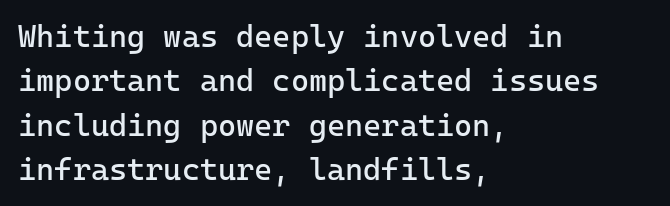
Q: Is the text bold? A: No.
Q: Is the text italic (slanted)? A: No, it is upright.
Q: Is the typeface a serif or a sans-serif typeface? A: Sans-serif.
Q: Is the text underlined? A: No.
Q: How is the paragraph aligned? A: Left-aligned.
Q: Is the spacing between letters normal or unusually wide? A: Normal.
Q: Is the spacing between lines tight, normal or loose? A: Normal.
Q: Width (condensed, normal, or wide)? A: Normal.
Q: Stroke contrast? A: Low.
Q: x-height? A: Medium.
Q: Monospaced? A: Yes.
